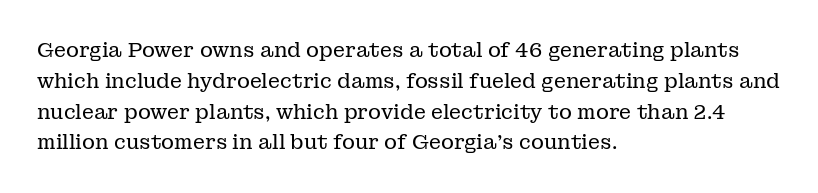
Q: Is the text bold? A: No.
Q: Is the text italic (slanted)? A: No, it is upright.
Q: Is the text underlined? A: No.
Q: How is the paragraph aligned? A: Left-aligned.
Q: Is the spacing between letters normal or unusually wide? A: Normal.
Q: Is the spacing between lines tight, normal or loose? A: Normal.
